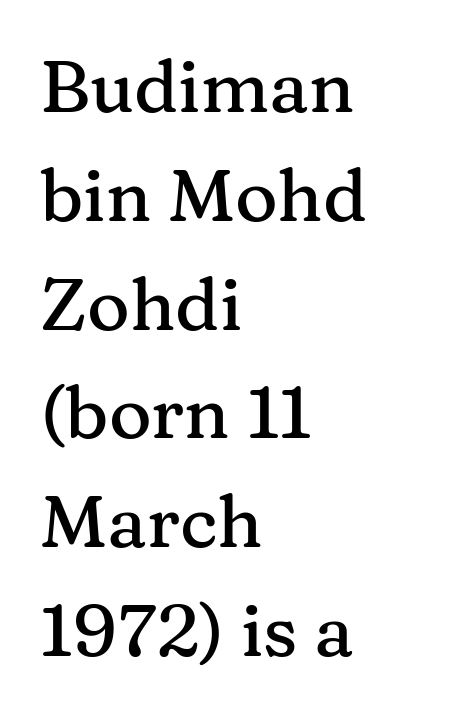
The image shows 73 px serif type, upright; set left-aligned, normal line spacing (1.49x), normal letter spacing, not underlined; medium stroke contrast and a medium x-height.
